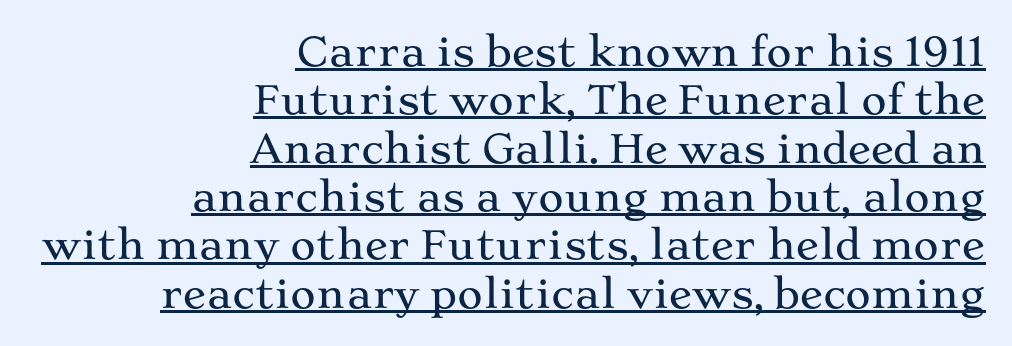
Q: Is the text italic (slanted)? A: No, it is upright.
Q: Is the typeface a serif or a sans-serif typeface? A: Serif.
Q: Is the text underlined? A: Yes.
Q: How is the paragraph aligned? A: Right-aligned.
Q: Is the spacing between letters normal or unusually wide? A: Normal.
Q: Width (condensed, normal, or wide)? A: Wide.
Q: Stroke contrast? A: Medium.
Q: x-height? A: Medium.
Q: Monospaced? A: No.
